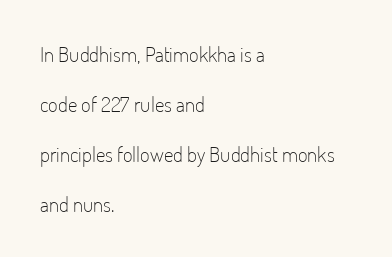
The image shows 21 px text type, upright; set left-aligned, loose line spacing (2.38x), normal letter spacing, not underlined.
